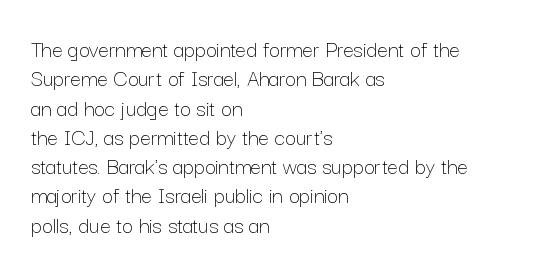
{"italic": "no", "bold": "no", "underline": "no", "align": "left", "line_spacing_ratio": 1.22, "letter_spacing": "normal", "letter_spacing_em": 0.0, "glyph_px": 24}
